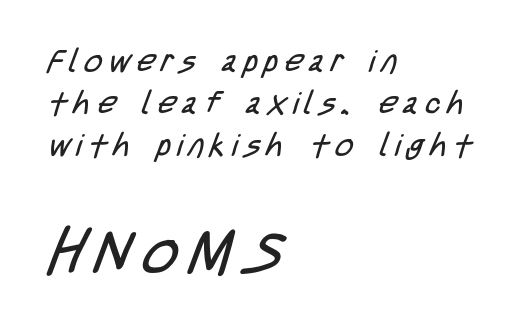
The image shows 62 px regular-weight, condensed sans-serif type; set left-aligned, normal line spacing (1.35x), unusually wide letter spacing (+0.21 em), not underlined; the second (bottom) block is 2.0x larger; low stroke contrast and a large x-height.
